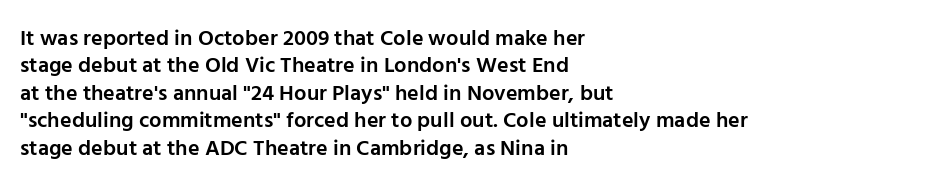
Horizontal bands of white between lines are of average thickness. The rendering keeps characters at their native spacing. The rendering anchors every line to the left-hand side. The type sits square on the baseline with zero lean.
